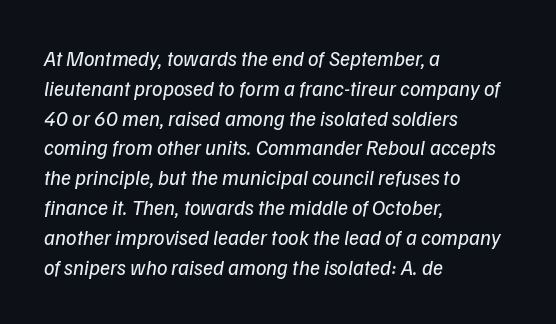
Q: Is the text bold? A: No.
Q: Is the text italic (slanted)? A: Yes, it leans right by about 9 degrees.
Q: Is the text underlined? A: No.
Q: How is the paragraph aligned? A: Left-aligned.
Q: Is the spacing between letters normal or unusually wide? A: Normal.
Q: Is the spacing between lines tight, normal or loose? A: Normal.
